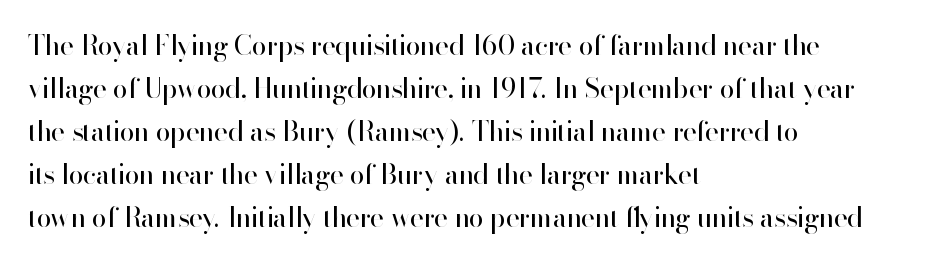
Q: Is the text bold? A: No.
Q: Is the text italic (slanted)? A: No, it is upright.
Q: Is the text underlined? A: No.
Q: How is the paragraph aligned? A: Left-aligned.
Q: Is the spacing between letters normal or unusually wide? A: Normal.
Q: Is the spacing between lines tight, normal or loose? A: Normal.
